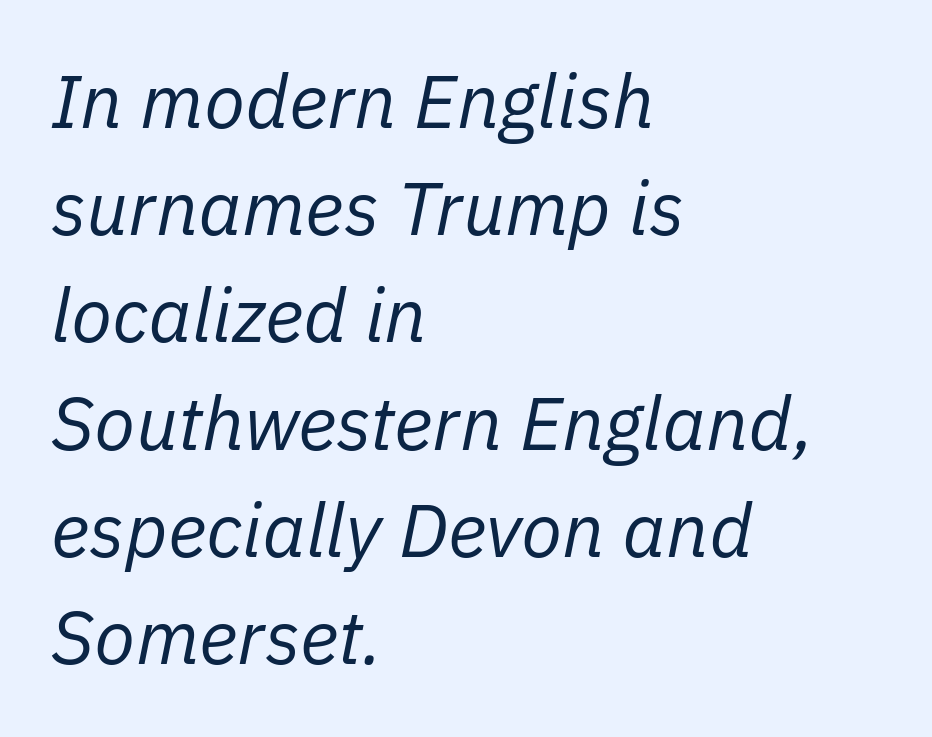
{"italic": "yes", "lean": "right", "slant_degrees": 11, "bold": "no", "weight": "regular", "width": "normal", "stroke_contrast": "low", "x_height": "medium", "monospaced": "no", "underline": "no", "align": "left", "line_spacing": "normal", "line_spacing_ratio": 1.43, "letter_spacing": "normal", "letter_spacing_em": 0.0, "glyph_px": 75}
